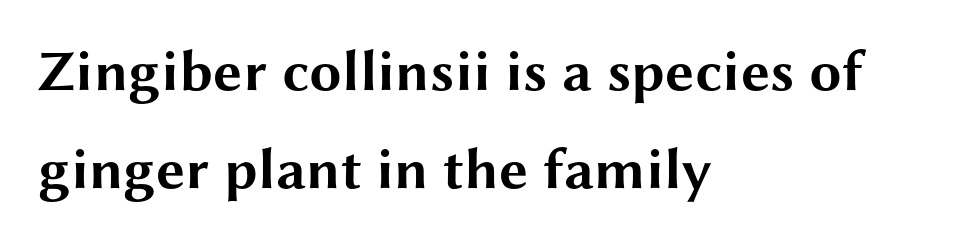
The font is running at its bold setting. A clean baseline with only descenders dipping below it. The axis of the letterforms is exactly vertical. What stands out about the letter spacing? Nothing — it is the standard amount. Check where the strokes stop: nothing finishes them off — pure sans. The designer left line spacing at the default.
